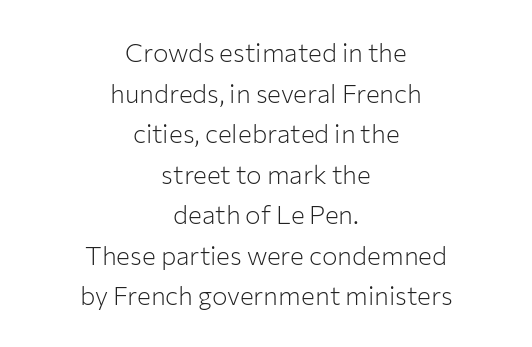
{"italic": "no", "bold": "no", "underline": "no", "align": "center", "line_spacing": "normal", "line_spacing_ratio": 1.56, "letter_spacing": "normal", "letter_spacing_em": 0.0, "glyph_px": 26}
